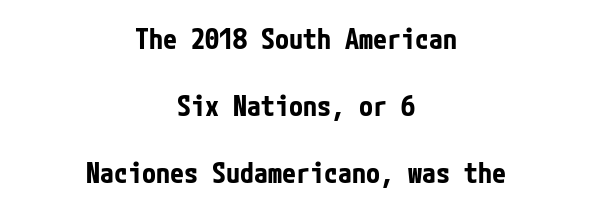
Q: Is the text bold? A: Yes.
Q: Is the text italic (slanted)? A: No, it is upright.
Q: Is the typeface a serif or a sans-serif typeface? A: Sans-serif.
Q: Is the text underlined? A: No.
Q: How is the paragraph aligned? A: Centered.
Q: Is the spacing between letters normal or unusually wide? A: Normal.
Q: Is the spacing between lines tight, normal or loose? A: Loose.
Q: Width (condensed, normal, or wide)? A: Condensed.
Q: Stroke contrast? A: Low.
Q: x-height? A: Medium.
